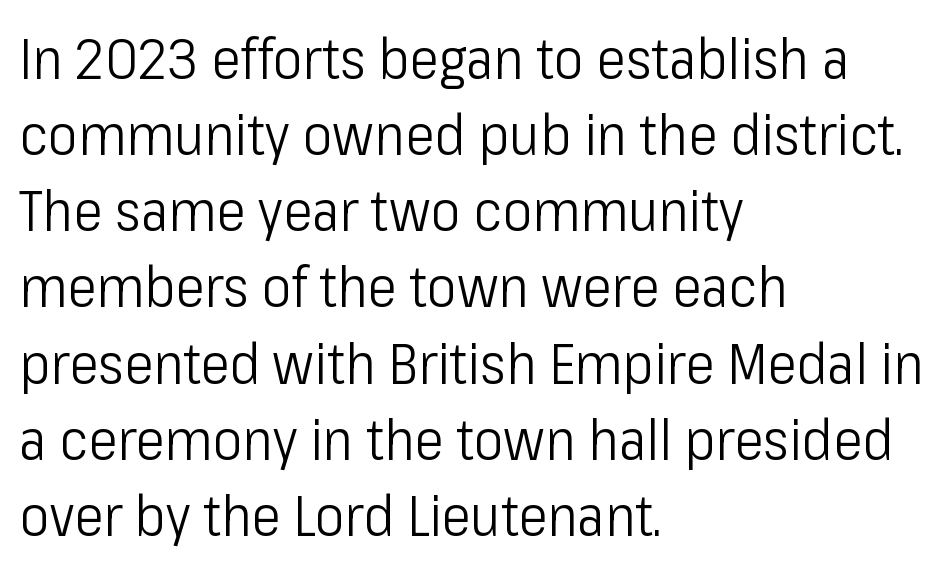
The image shows 56 px light, condensed sans-serif type, upright; set left-aligned, normal line spacing (1.36x), normal letter spacing, not underlined; low stroke contrast and a medium x-height.
